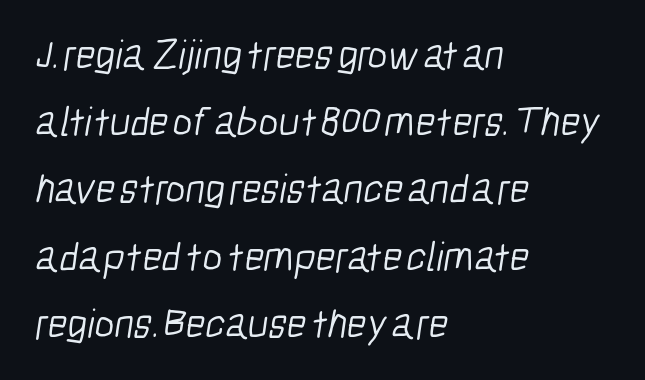
The image shows 42 px light, condensed sans-serif type; set left-aligned, normal line spacing (1.6x), normal letter spacing, not underlined; low stroke contrast and a medium x-height.
